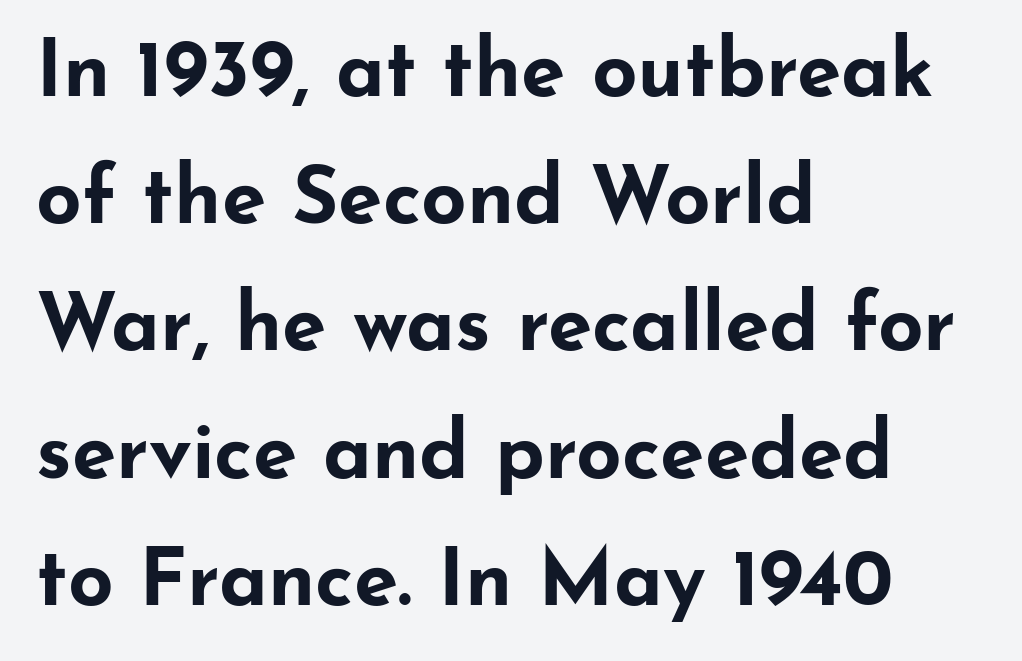
Q: Is the text bold? A: Yes.
Q: Is the text italic (slanted)? A: No, it is upright.
Q: Is the typeface a serif or a sans-serif typeface? A: Sans-serif.
Q: Is the text underlined? A: No.
Q: How is the paragraph aligned? A: Left-aligned.
Q: Is the spacing between letters normal or unusually wide? A: Normal.
Q: Is the spacing between lines tight, normal or loose? A: Normal.
Q: Width (condensed, normal, or wide)? A: Wide.
Q: Stroke contrast? A: Low.
Q: x-height? A: Small.
Q: Monospaced? A: No.
